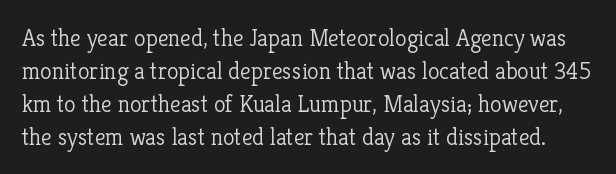
The image shows 24 px text type, upright; set normal line spacing (1.37x), normal letter spacing, not underlined.
